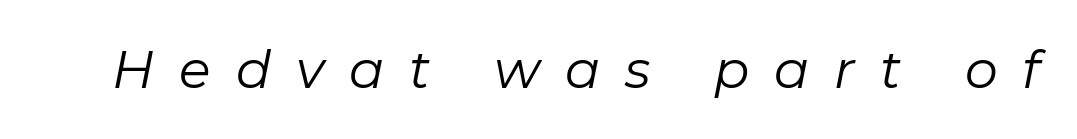
The image shows 52 px regular-weight type, italic (leaning right); set unusually wide letter spacing (+0.48 em), not underlined; low stroke contrast and a medium x-height.
